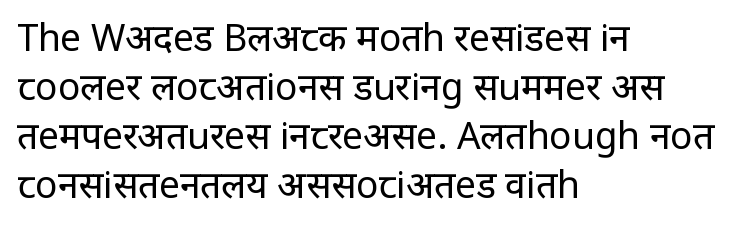
You could call the tracking neutral — neither tight nor loose. Unmarked baselines from the first word to the last. Character widths vary here, with narrow letters taking less room than wide ones. Note: no serifs on the glyphs.
